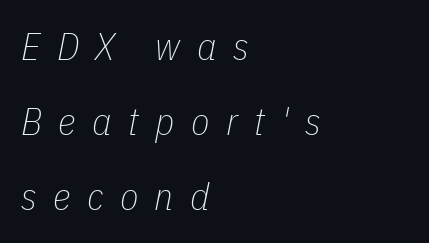
The image shows 38 px thin, condensed type, italic (leaning right); set left-aligned, loose line spacing (1.98x), unusually wide letter spacing (+0.43 em), not underlined; low stroke contrast and a medium x-height.
